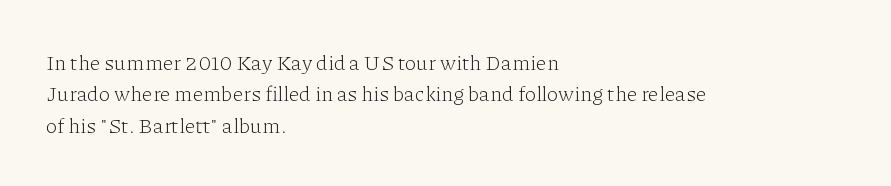
The image shows 21 px text type, upright; set left-aligned, normal line spacing (1.49x), normal letter spacing, not underlined.
